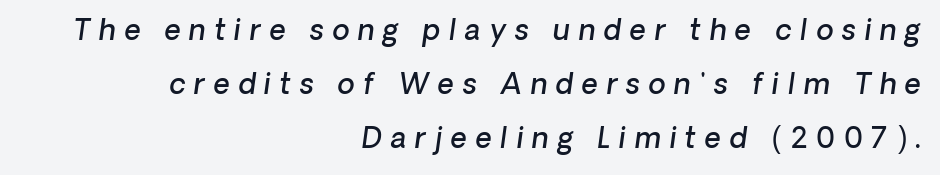
{"serif": "no", "bold": "semi", "weight": "semibold", "width": "normal", "stroke_contrast": "low", "x_height": "medium", "monospaced": "no", "underline": "no", "align": "right", "line_spacing": "loose", "line_spacing_ratio": 1.93, "letter_spacing": "wide", "letter_spacing_em": 0.31, "glyph_px": 28}
